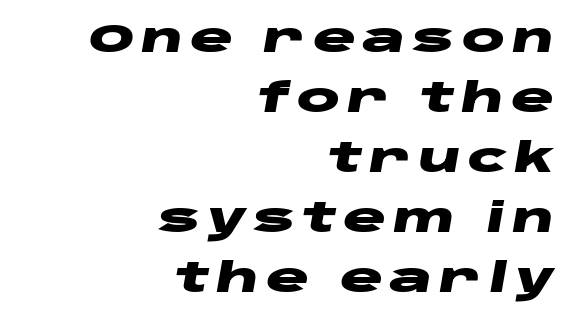
Character widths vary here, with narrow letters taking less room than wide ones. Each row of text sits above clean, open space. Regular leading. Typesetter's note: full bold, strokes at maximum text heaviness.
